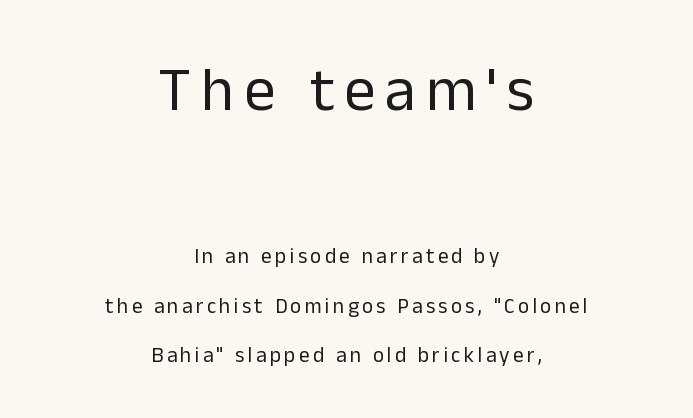
{"serif": "no", "italic": "no", "bold": "no", "weight": "regular", "width": "normal", "stroke_contrast": "low", "x_height": "medium", "monospaced": "no", "underline": "no", "align": "center", "line_spacing": "loose", "line_spacing_ratio": 2.35, "larger_block": "first", "size_ratio": 2.95, "glyph_px": 62}
